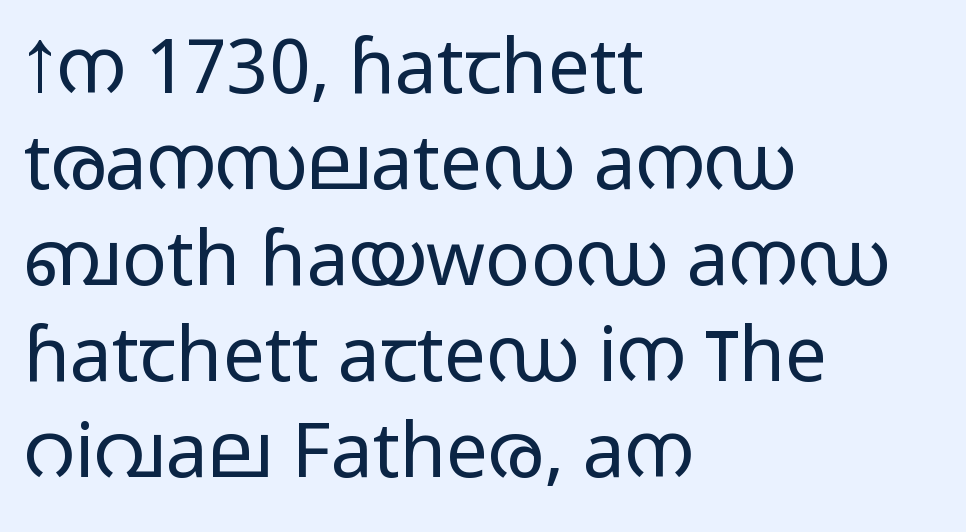
Horizontal alignment here is leftward, the default for most running prose. Ascenders rise straight up at ninety degrees. The strokes carry an ordinary text weight at most. Regular leading. The passage shown is typed in a proportional face where columns would drift. To sum up the face: it is a sans, with no serifs.
